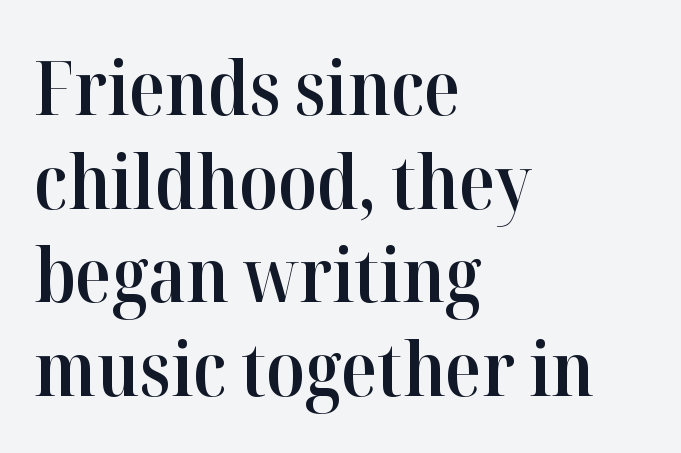
The image shows 75 px semibold serif type, upright; set left-aligned, normal line spacing (1.25x), normal letter spacing, not underlined; high stroke contrast and a medium x-height.
